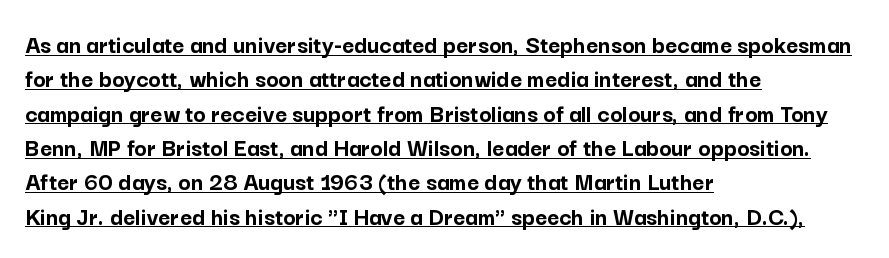
Line beginnings align vertically; line endings do not. The line-height multiplier appears to be the usual default. Characters remain perfectly vertical along every line. The passage shown has conventional tracking throughout.
